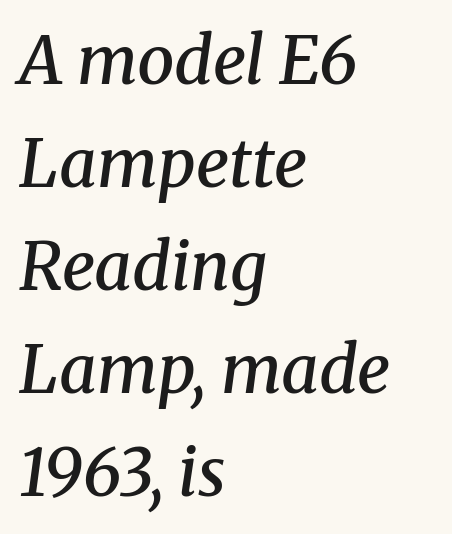
The image shows 66 px semibold serif type, italic (leaning right); set left-aligned, normal line spacing (1.56x), normal letter spacing, not underlined; medium stroke contrast and a medium x-height.
